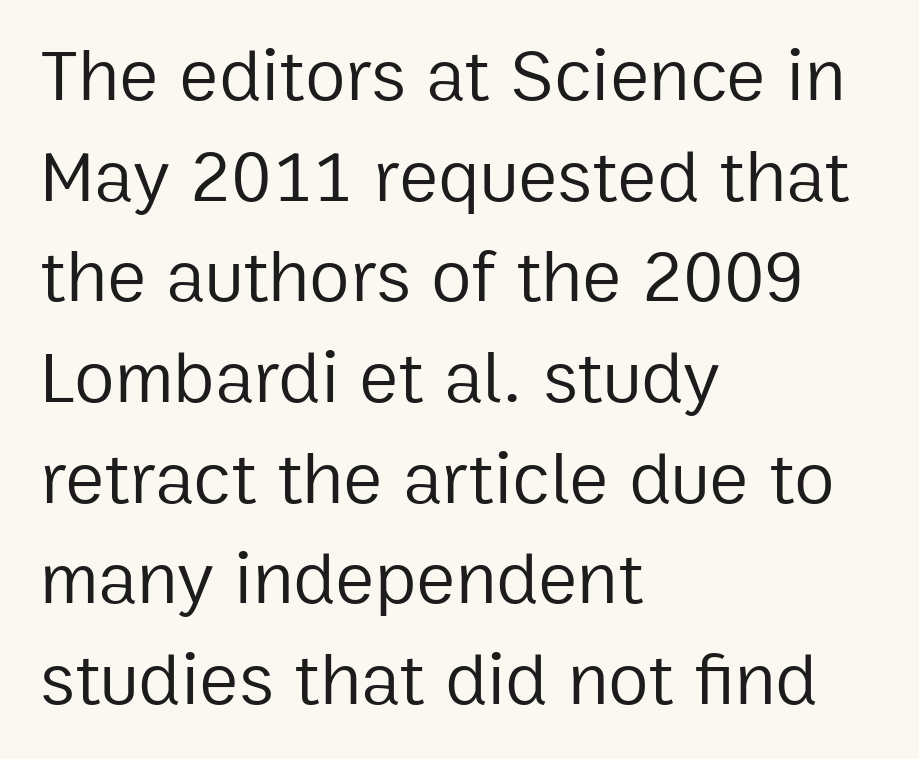
Q: Is the text bold? A: No.
Q: Is the text italic (slanted)? A: No, it is upright.
Q: Is the typeface a serif or a sans-serif typeface? A: Sans-serif.
Q: Is the text underlined? A: No.
Q: How is the paragraph aligned? A: Left-aligned.
Q: Is the spacing between letters normal or unusually wide? A: Normal.
Q: Is the spacing between lines tight, normal or loose? A: Normal.
Q: Width (condensed, normal, or wide)? A: Normal.
Q: Stroke contrast? A: Low.
Q: x-height? A: Medium.
Q: Monospaced? A: No.
